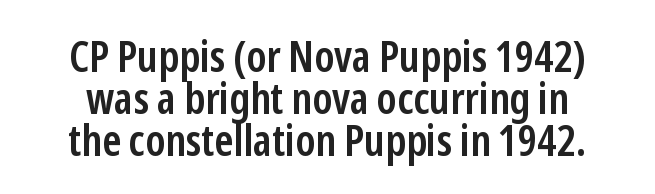
The image shows 44 px semibold, condensed sans-serif type, upright; set tight line spacing (0.96x), normal letter spacing, not underlined; low stroke contrast and a medium x-height.
